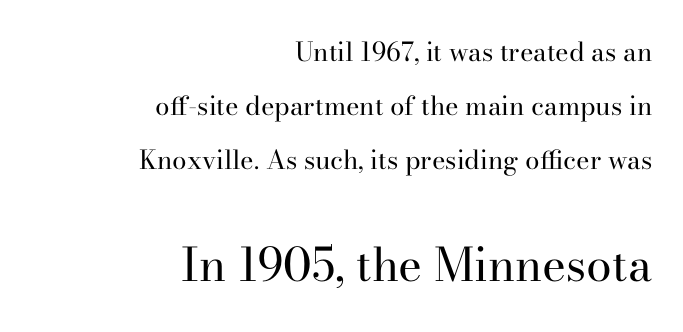
{"serif": "yes", "italic": "no", "bold": "no", "weight": "regular", "width": "normal", "stroke_contrast": "high", "x_height": "small", "monospaced": "no", "underline": "no", "align": "right", "line_spacing": "loose", "line_spacing_ratio": 2.07, "letter_spacing": "normal", "letter_spacing_em": 0.0, "larger_block": "second", "size_ratio": 1.77, "glyph_px": 46}
